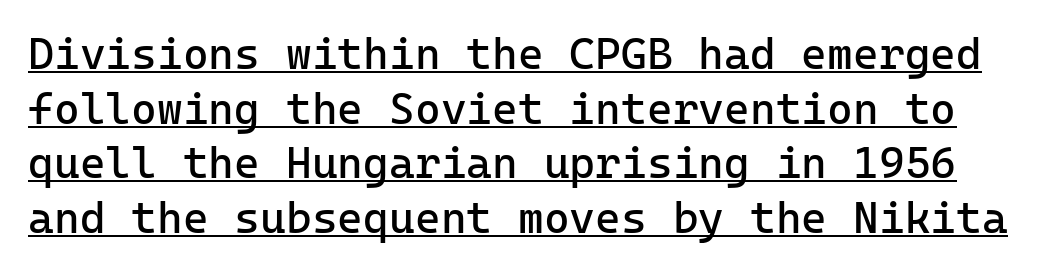
The image shows 44 px regular-weight sans-serif type, upright; set line spacing 1.24x, normal letter spacing, underlined; low stroke contrast and a medium x-height.
